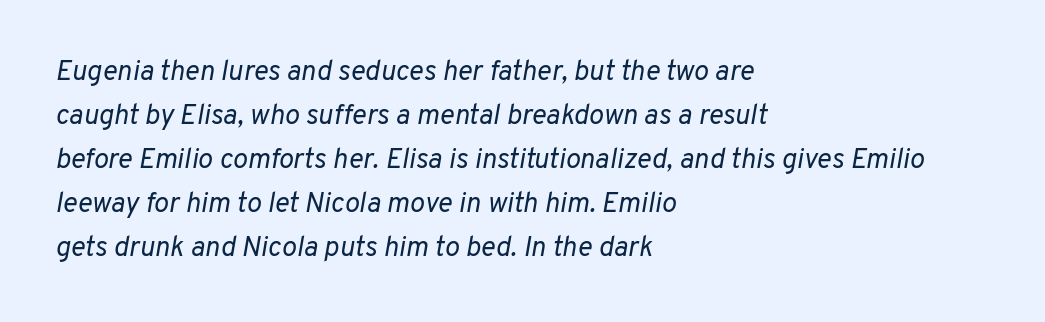
Q: Is the text bold? A: No.
Q: Is the text italic (slanted)? A: Yes, it leans right by about 10 degrees.
Q: Is the text underlined? A: No.
Q: How is the paragraph aligned? A: Left-aligned.
Q: Is the spacing between letters normal or unusually wide? A: Normal.
Q: Is the spacing between lines tight, normal or loose? A: Normal.
Q: Width (condensed, normal, or wide)? A: Normal.
Q: Stroke contrast? A: Low.
Q: x-height? A: Medium.
Q: Monospaced? A: No.
